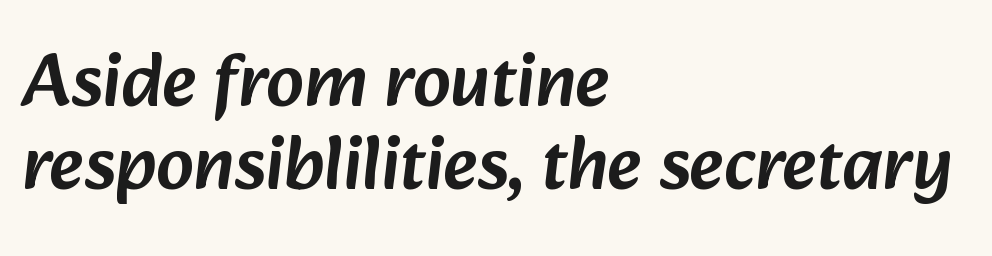
The image shows 75 px sans-serif type; set left-aligned, tight line spacing (1.11x), normal letter spacing, not underlined; low stroke contrast and a medium x-height.
